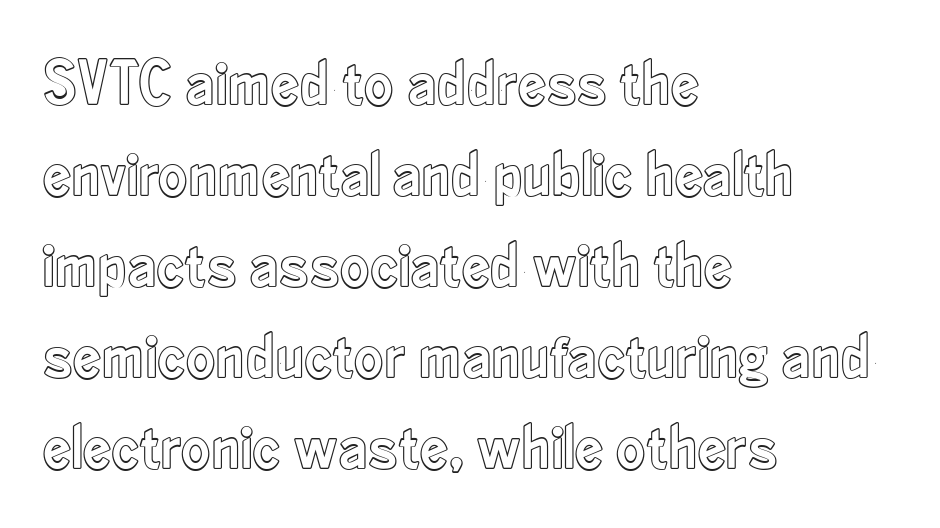
The image shows 64 px condensed type, upright; set left-aligned, normal line spacing (1.42x), normal letter spacing, not underlined; a small x-height.
